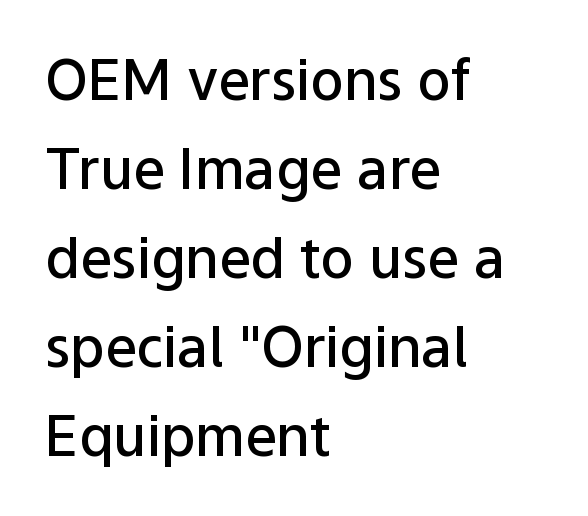
The image shows 56 px semibold sans-serif type, upright; set left-aligned, normal line spacing (1.59x), normal letter spacing, not underlined; low stroke contrast and a medium x-height.
